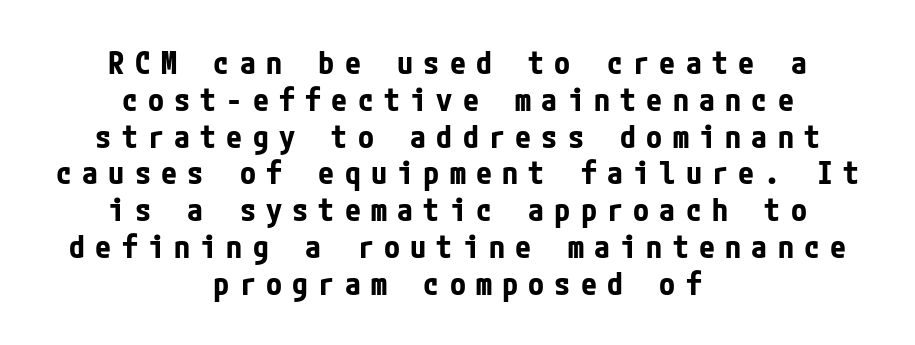
{"serif": "no", "italic": "no", "bold": "yes", "weight": "bold", "width": "condensed", "stroke_contrast": "low", "x_height": "medium", "underline": "no", "align": "center", "line_spacing": "tight", "line_spacing_ratio": 1.15, "letter_spacing": "wide", "letter_spacing_em": 0.32, "glyph_px": 32}
